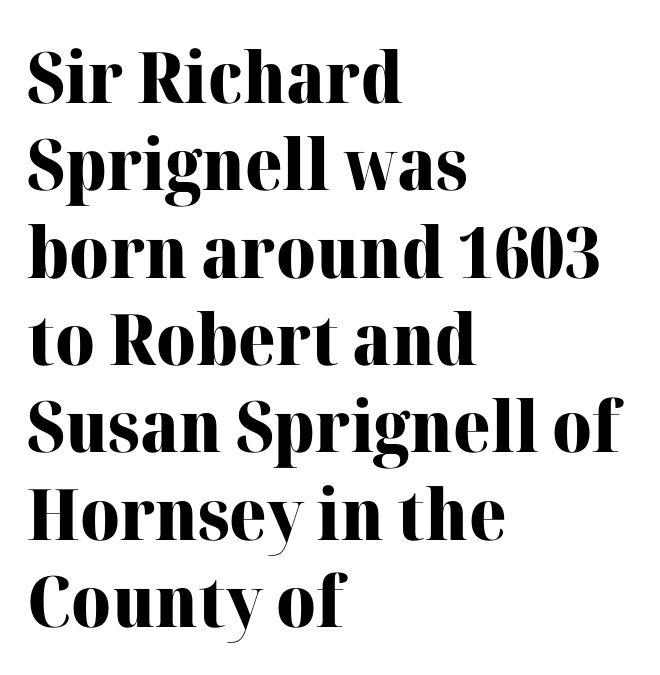
{"serif": "yes", "italic": "no", "bold": "yes", "weight": "heavy", "width": "normal", "stroke_contrast": "high", "x_height": "medium", "monospaced": "no", "underline": "no", "align": "left", "line_spacing_ratio": 1.23, "letter_spacing": "normal", "letter_spacing_em": 0.0, "glyph_px": 71}
